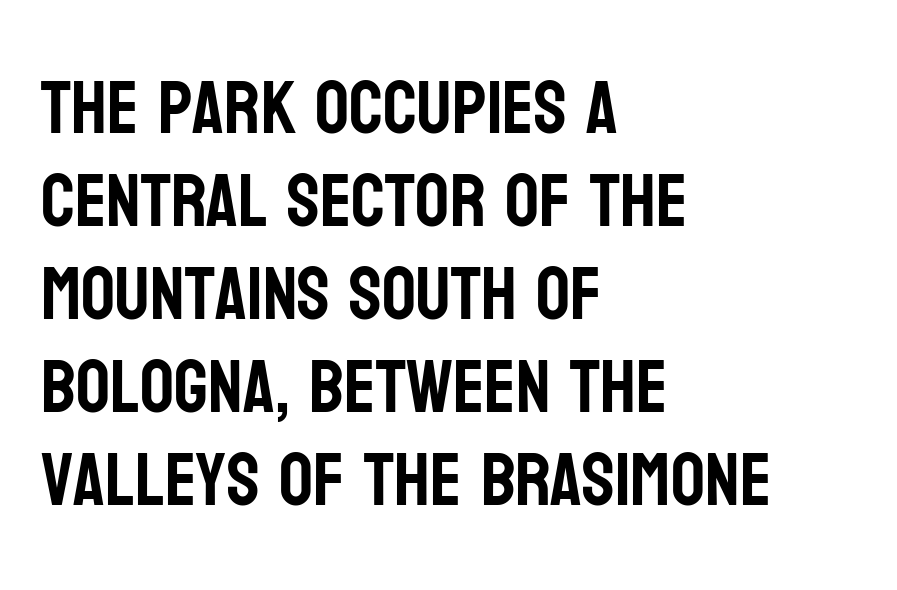
Typeset ragged right — the left edge is the straight one. The line texture is even and compact thanks to regular tracking. Think of a printed novel: that variable character pitch is what you see here. Designer's note — italics off, roman on.
